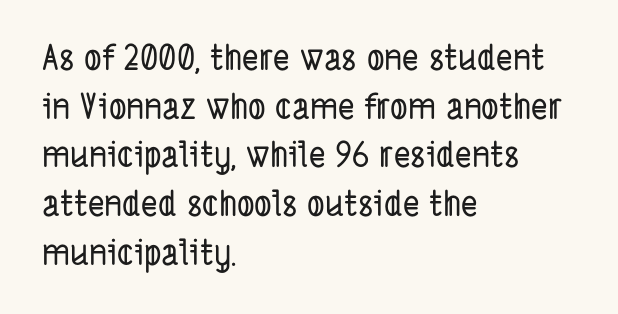
Q: Is the typeface a serif or a sans-serif typeface? A: Sans-serif.
Q: Is the text underlined? A: No.
Q: How is the paragraph aligned? A: Left-aligned.
Q: Is the spacing between letters normal or unusually wide? A: Normal.
Q: Is the spacing between lines tight, normal or loose? A: Normal.
Q: Width (condensed, normal, or wide)? A: Condensed.
Q: Stroke contrast? A: Low.
Q: x-height? A: Medium.
Q: Monospaced? A: No.
